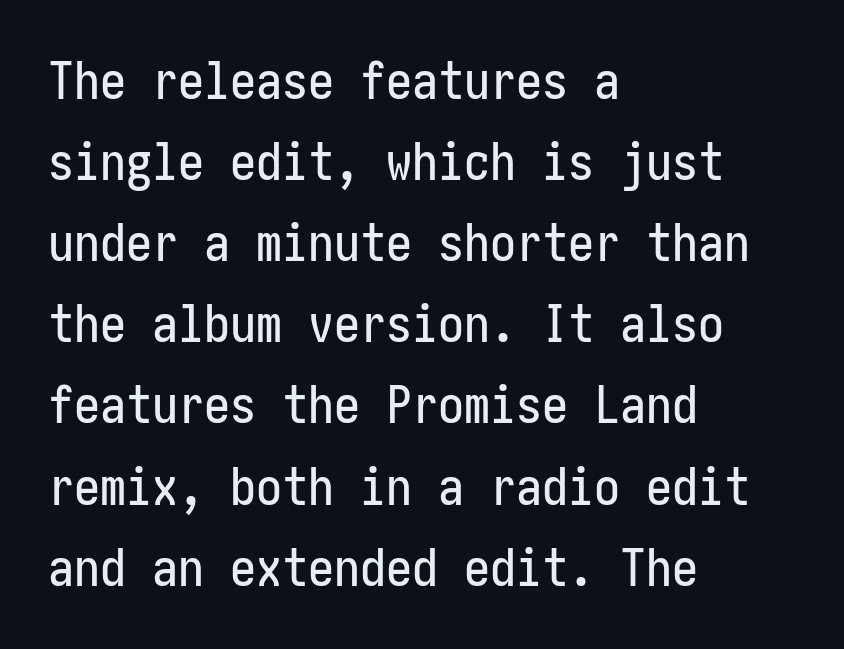
Q: Is the text italic (slanted)? A: No, it is upright.
Q: Is the typeface a serif or a sans-serif typeface? A: Sans-serif.
Q: Is the text underlined? A: No.
Q: How is the paragraph aligned? A: Left-aligned.
Q: Is the spacing between letters normal or unusually wide? A: Normal.
Q: Is the spacing between lines tight, normal or loose? A: Normal.
Q: Width (condensed, normal, or wide)? A: Condensed.
Q: Stroke contrast? A: Low.
Q: x-height? A: Medium.
